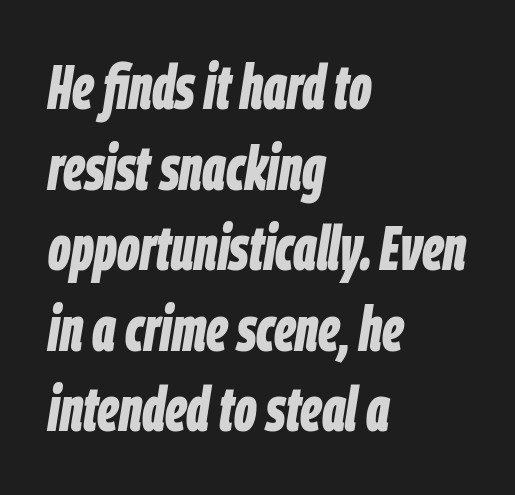
Q: Is the text bold? A: Yes.
Q: Is the text italic (slanted)? A: Yes, it leans right by about 9 degrees.
Q: Is the text underlined? A: No.
Q: How is the paragraph aligned? A: Left-aligned.
Q: Is the spacing between letters normal or unusually wide? A: Normal.
Q: Is the spacing between lines tight, normal or loose? A: Normal.
Q: Width (condensed, normal, or wide)? A: Condensed.
Q: Stroke contrast? A: Low.
Q: x-height? A: Large.
Q: Monospaced? A: No.
